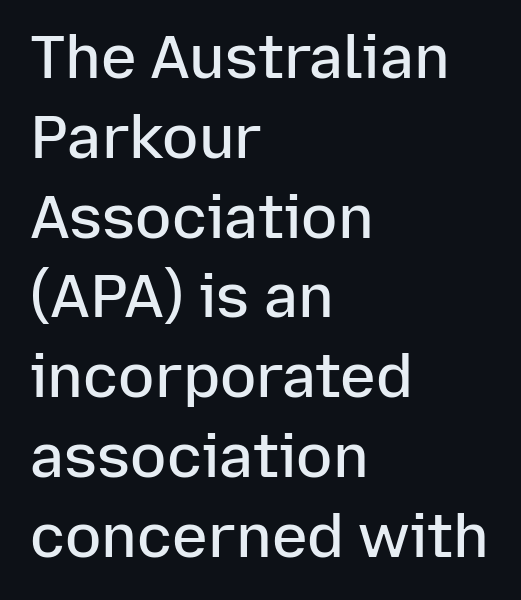
The image shows 60 px semibold sans-serif type, upright; set left-aligned, normal line spacing (1.33x), normal letter spacing, not underlined; low stroke contrast and a medium x-height.
